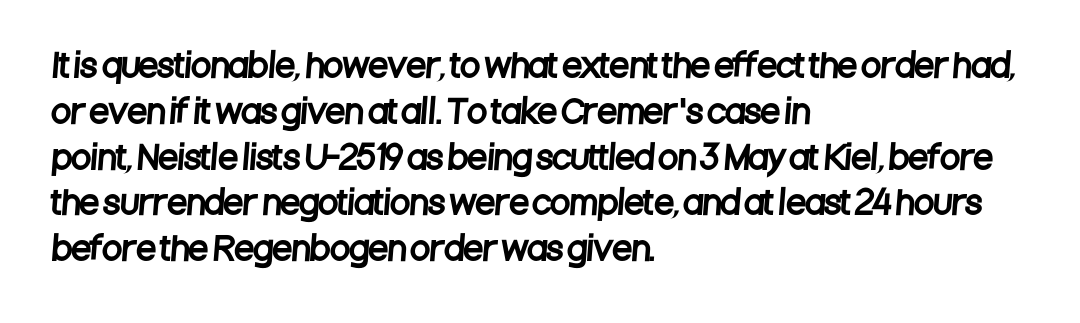
Only glyphs here, with clear space below each row. Standard letterfit; no display-style spreading of the glyphs. Compared with a centered layout, this one pins lines to the left instead. These lines sit exactly where default settings would place them. Do the characters align in a grid? No, the font is proportional.
